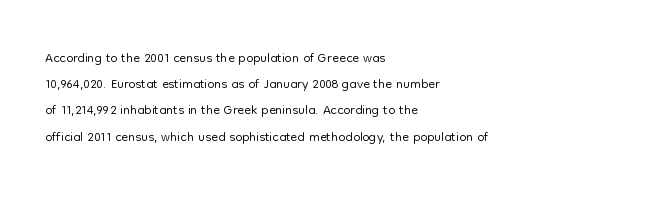
{"italic": "no", "bold": "no", "underline": "no", "align": "left", "line_spacing": "normal", "line_spacing_ratio": 1.31, "letter_spacing": "normal", "letter_spacing_em": 0.0, "glyph_px": 20}
